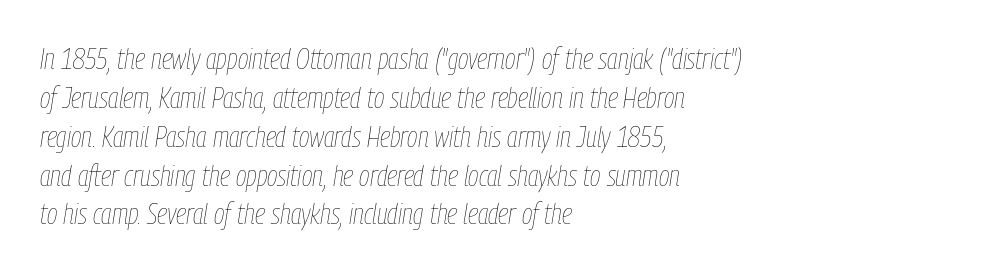
The cut favours lightness, reaching ordinary text weight at its darkest. Each line starts at the same left margin while the right side varies. A typesetter would call this zero additional tracking. The passage shown is typed in a proportional face where columns would drift. Words float on clear page, feet unadorned.
